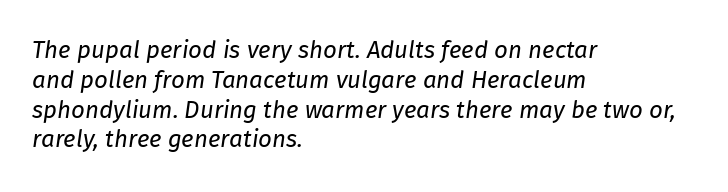
{"italic": "yes", "lean": "right", "slant_degrees": 8, "bold": "no", "underline": "no", "align": "left", "line_spacing_ratio": 1.24, "letter_spacing": "normal", "letter_spacing_em": 0.0, "glyph_px": 24}
